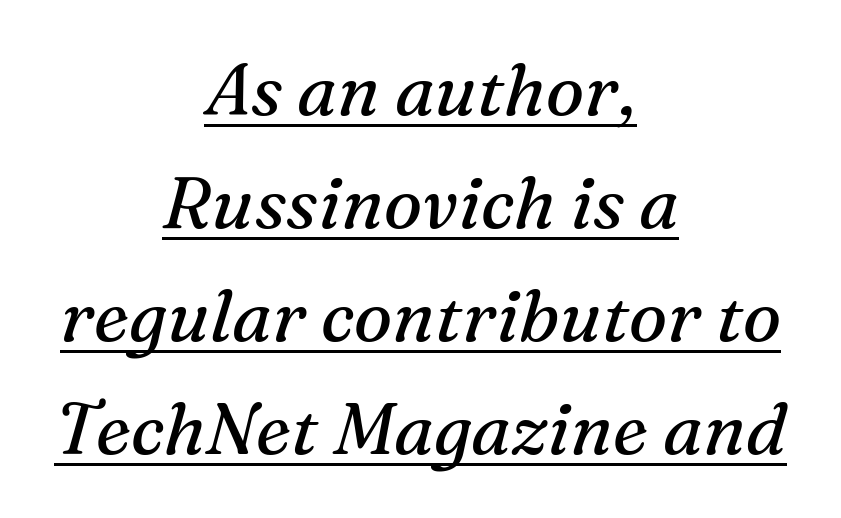
{"serif": "yes", "italic": "yes", "lean": "right", "slant_degrees": 16, "bold": "no", "weight": "regular", "width": "normal", "stroke_contrast": "medium", "x_height": "medium", "monospaced": "no", "underline": "yes", "align": "center", "line_spacing": "normal", "line_spacing_ratio": 1.57, "letter_spacing": "normal", "letter_spacing_em": 0.0, "glyph_px": 72}
